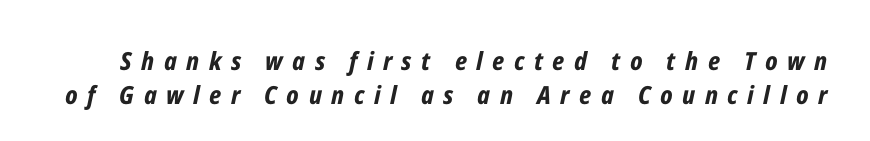
Thick stems and heavy bowls — unmistakably bold. The lines sit at an ordinary, default distance from one another. The typography opts for an oblique posture over an upright one. The gap between lines stays unmarked.
